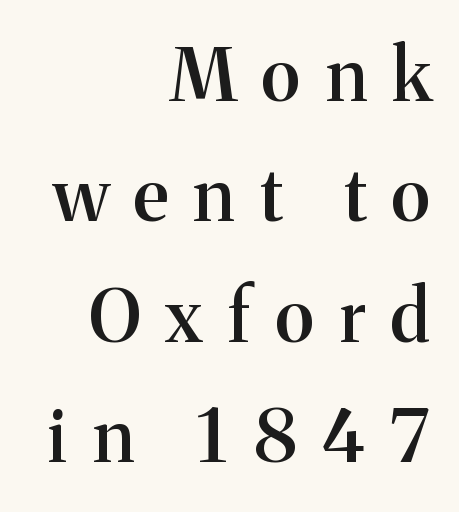
The image shows 73 px semibold serif type, upright; set right-aligned, normal line spacing (1.65x), unusually wide letter spacing (+0.35 em), not underlined; medium stroke contrast and a medium x-height.
